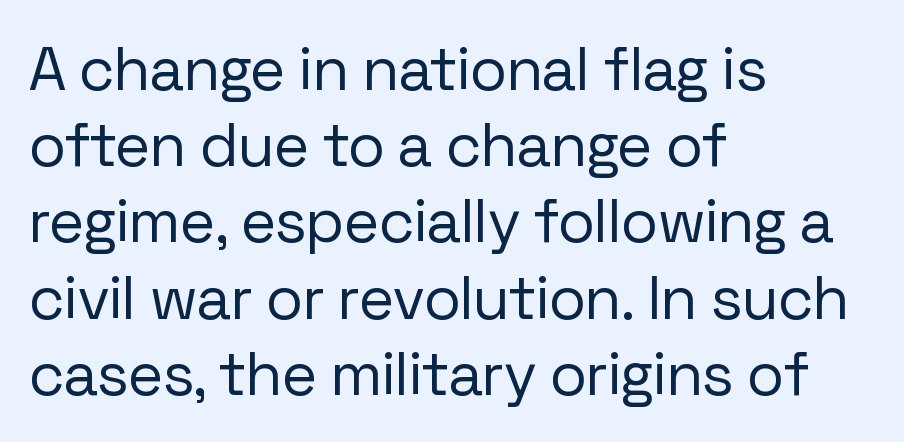
{"serif": "no", "italic": "no", "bold": "no", "weight": "regular", "width": "normal", "stroke_contrast": "low", "x_height": "medium", "monospaced": "no", "underline": "no", "align": "left", "line_spacing": "normal", "line_spacing_ratio": 1.25, "letter_spacing": "normal", "letter_spacing_em": 0.0, "glyph_px": 61}
